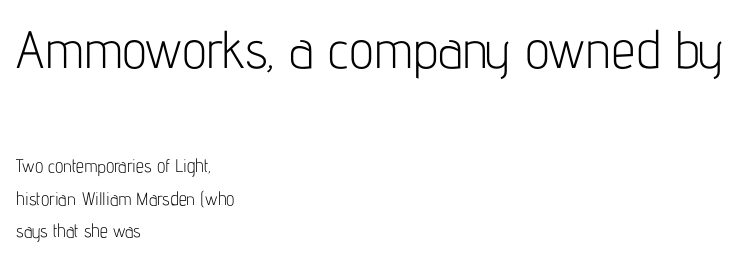
{"serif": "no", "italic": "no", "bold": "no", "weight": "light", "width": "condensed", "stroke_contrast": "low", "x_height": "medium", "monospaced": "no", "underline": "no", "align": "left", "line_spacing_ratio": 1.81, "letter_spacing": "normal", "letter_spacing_em": 0.0, "larger_block": "first", "size_ratio": 2.94, "glyph_px": 53}
